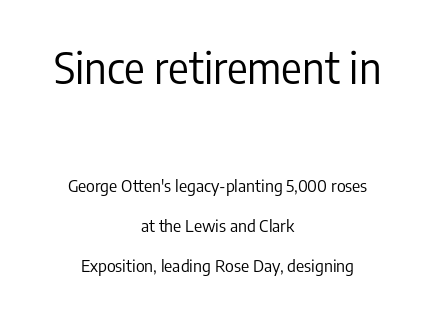
{"serif": "no", "italic": "no", "bold": "no", "weight": "regular", "width": "condensed", "stroke_contrast": "low", "x_height": "medium", "monospaced": "no", "underline": "no", "align": "center", "line_spacing": "loose", "line_spacing_ratio": 2.35, "letter_spacing": "normal", "letter_spacing_em": 0.0, "larger_block": "first", "size_ratio": 2.53, "glyph_px": 43}
